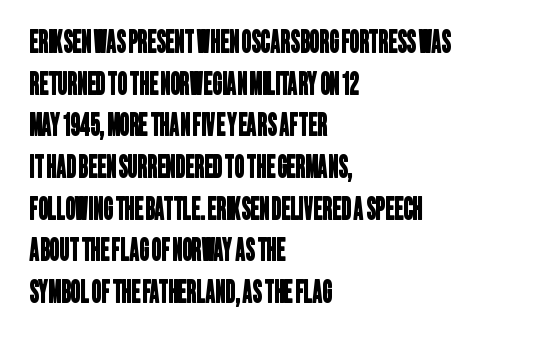
Q: Is the typeface a serif or a sans-serif typeface? A: Sans-serif.
Q: Is the text underlined? A: No.
Q: How is the paragraph aligned? A: Left-aligned.
Q: Is the spacing between letters normal or unusually wide? A: Normal.
Q: Is the spacing between lines tight, normal or loose? A: Normal.
Q: Width (condensed, normal, or wide)? A: Condensed.
Q: Stroke contrast? A: Low.
Q: x-height? A: Large.
Q: Monospaced? A: No.
